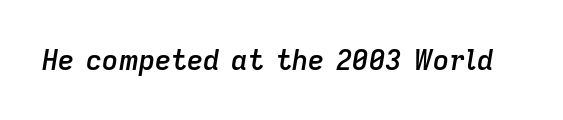
The image shows 28 px semibold type, italic (leaning right); set normal letter spacing, not underlined; low stroke contrast and a medium x-height.
